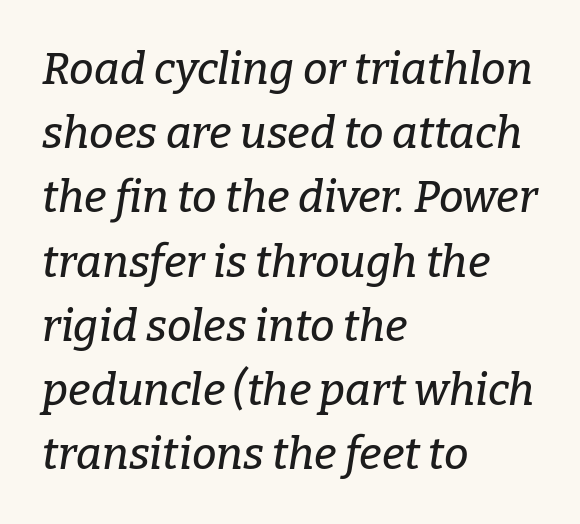
{"serif": "yes", "italic": "yes", "lean": "right", "slant_degrees": 9, "width": "normal", "stroke_contrast": "low", "x_height": "medium", "monospaced": "no", "underline": "no", "align": "left", "line_spacing": "normal", "line_spacing_ratio": 1.46, "letter_spacing": "normal", "letter_spacing_em": 0.0, "glyph_px": 44}
